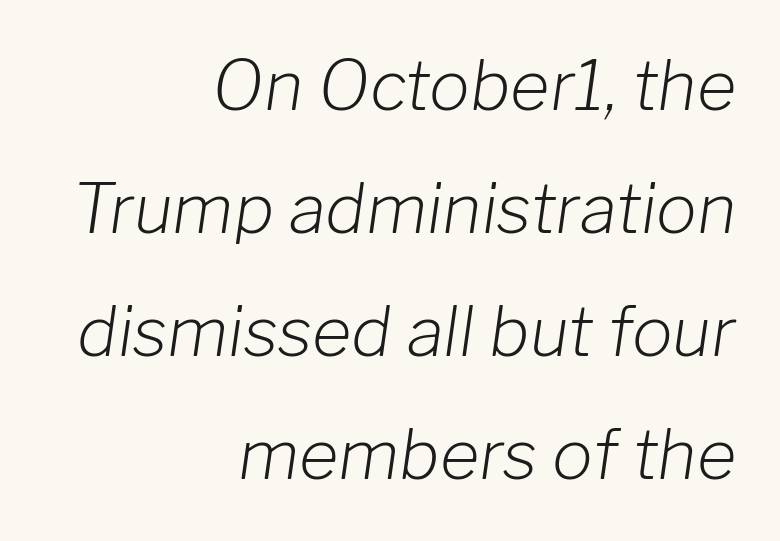
{"italic": "yes", "lean": "right", "slant_degrees": 8, "bold": "no", "weight": "light", "width": "normal", "stroke_contrast": "low", "x_height": "medium", "monospaced": "no", "underline": "no", "align": "right", "line_spacing_ratio": 1.81, "letter_spacing": "normal", "letter_spacing_em": 0.0, "glyph_px": 68}
